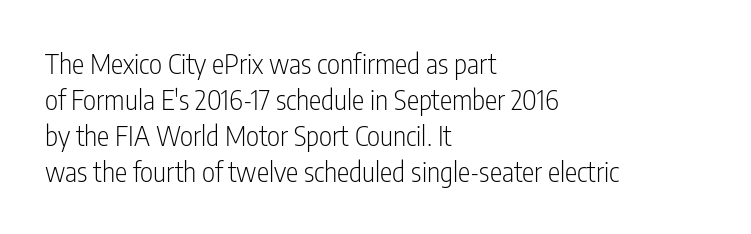
{"serif": "no", "italic": "no", "bold": "no", "weight": "light", "width": "condensed", "stroke_contrast": "low", "x_height": "medium", "monospaced": "no", "underline": "no", "align": "left", "line_spacing": "normal", "line_spacing_ratio": 1.28, "letter_spacing": "normal", "letter_spacing_em": 0.0, "glyph_px": 28}
